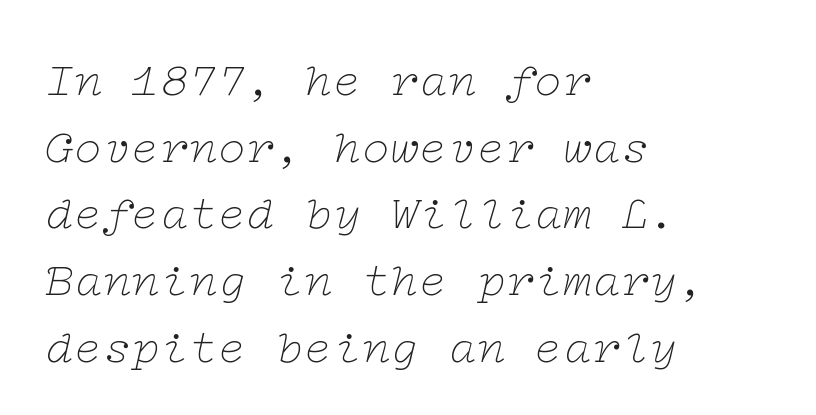
The image shows 48 px thin, wide serif type, italic (leaning right); set left-aligned, normal line spacing (1.39x), normal letter spacing, not underlined; low stroke contrast and a medium x-height.
